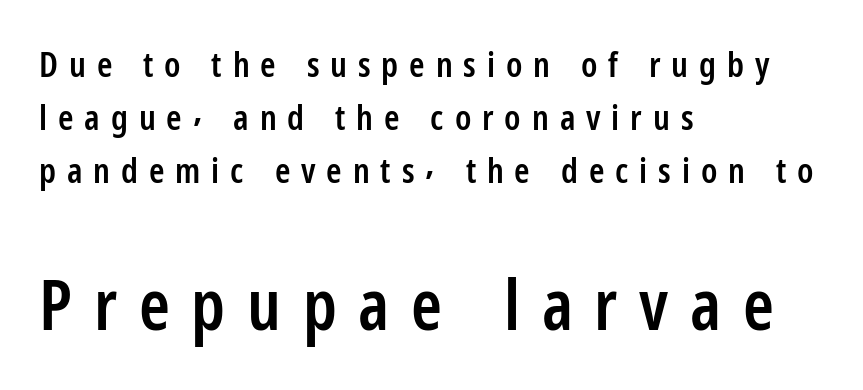
Q: Is the text bold? A: Semi-bold.
Q: Is the text italic (slanted)? A: No, it is upright.
Q: Is the typeface a serif or a sans-serif typeface? A: Sans-serif.
Q: Is the text underlined? A: No.
Q: How is the paragraph aligned? A: Left-aligned.
Q: Is the spacing between letters normal or unusually wide? A: Unusually wide.
Q: Is the spacing between lines tight, normal or loose? A: Normal.
Q: Which block of text is set in a larger size, the first (top) or the second (bottom)? A: The second (bottom) one.
Q: Width (condensed, normal, or wide)? A: Condensed.
Q: Stroke contrast? A: Low.
Q: x-height? A: Medium.
Q: Monospaced? A: No.
